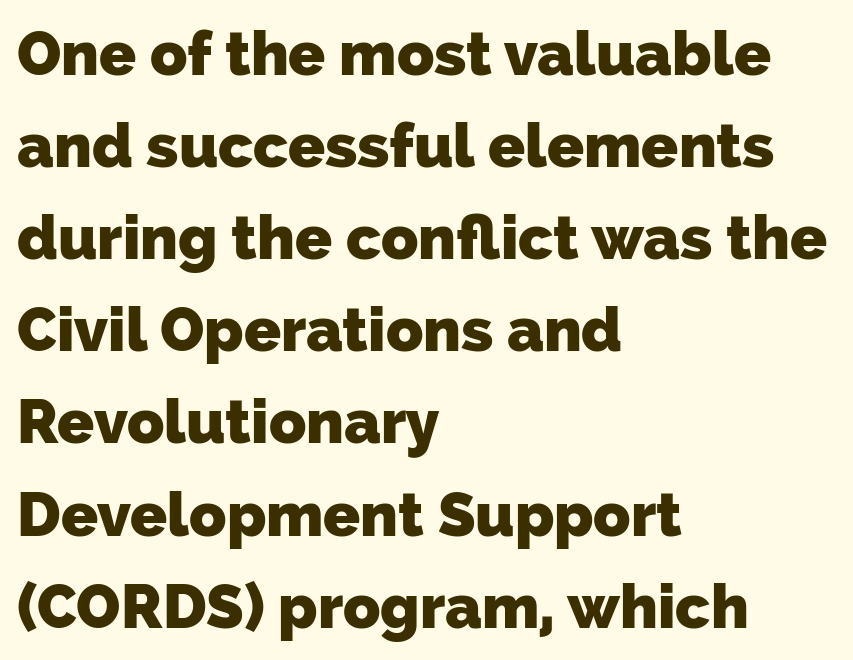
The image shows 61 px heavy sans-serif type; set left-aligned, normal line spacing (1.51x), normal letter spacing, not underlined; low stroke contrast and a medium x-height.
